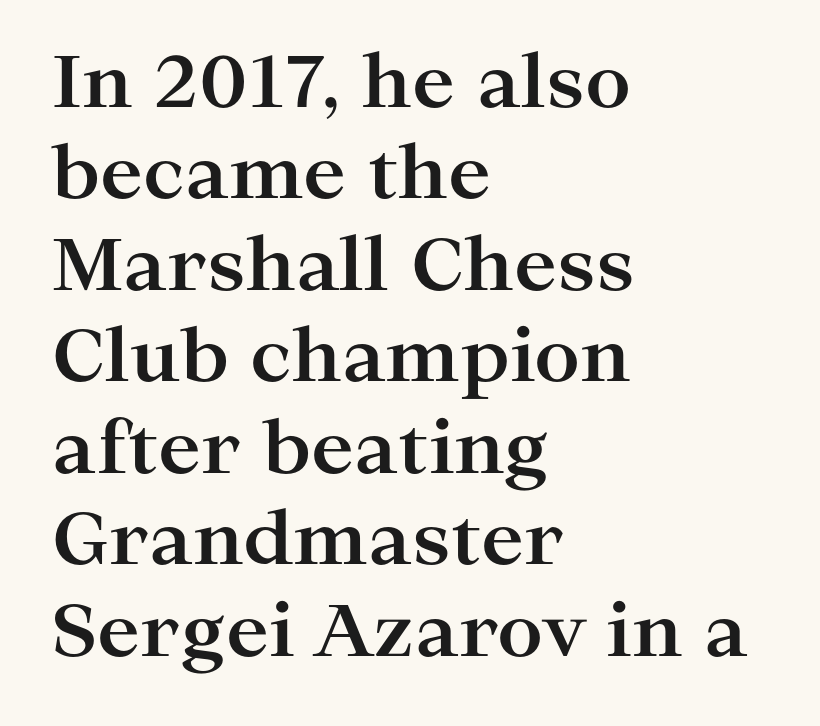
Q: Is the text bold? A: Yes.
Q: Is the text italic (slanted)? A: No, it is upright.
Q: Is the typeface a serif or a sans-serif typeface? A: Serif.
Q: Is the text underlined? A: No.
Q: How is the paragraph aligned? A: Left-aligned.
Q: Is the spacing between letters normal or unusually wide? A: Normal.
Q: Is the spacing between lines tight, normal or loose? A: Normal.
Q: Width (condensed, normal, or wide)? A: Wide.
Q: Stroke contrast? A: High.
Q: x-height? A: Medium.
Q: Monospaced? A: No.
